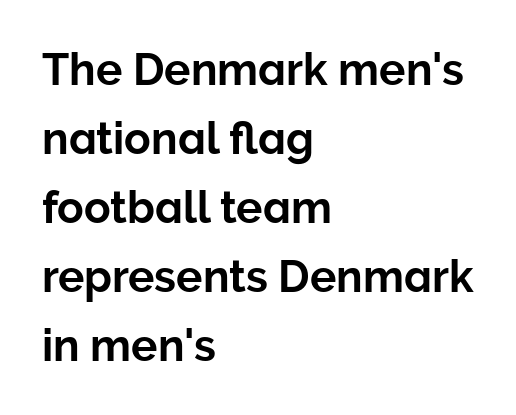
Regarding serifs, this sample does without them. Any mark beneath the type? The region is blank. Think of a printed novel: that variable character pitch is what you see here. The font's upright variant was chosen for this text.
